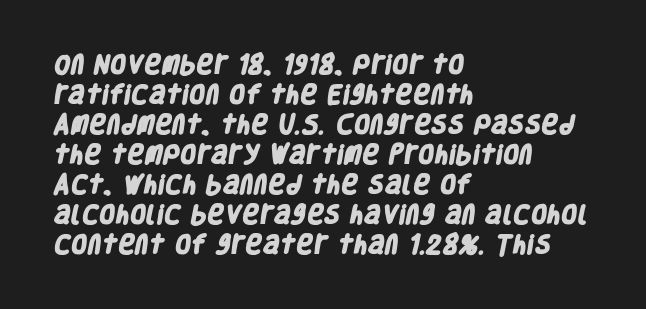
Vertical spacing — default. Strokes here are thick enough to call this a true bold. A typesetter would call this zero additional tracking. The glyphs are unaccompanied by any horizontal stroke below them.
